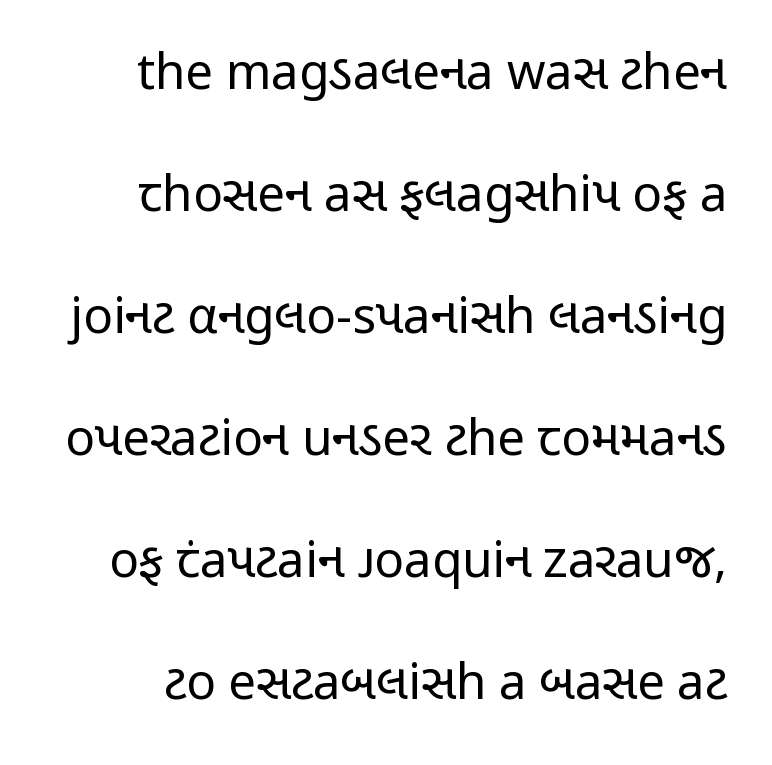
This sample has the flowing, uneven cadence of proportional lettering. The gap between lines stays unmarked. The strokes carry an ordinary text weight at most. A typesetter would label this face a sans. Is there much room between lines? Yes — plenty of vertical air separates them.
